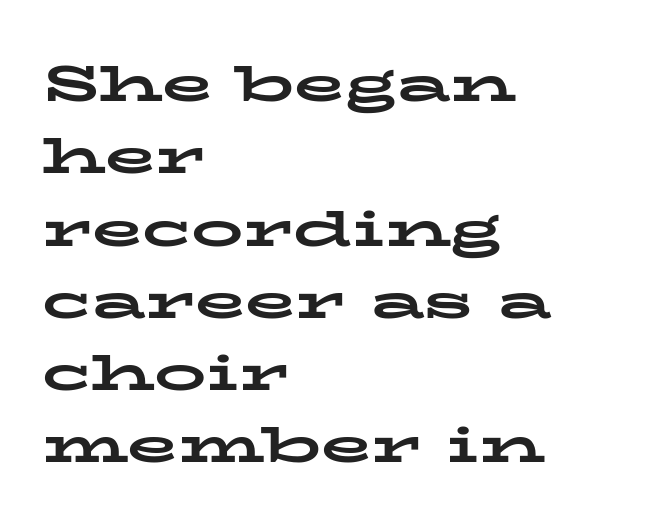
The rendering keeps characters at their native spacing. The glyphs in this specimen are seriffed. Descenders hang freely into open space. The text block is weighted toward the left margin, trailing off unevenly rightward.
